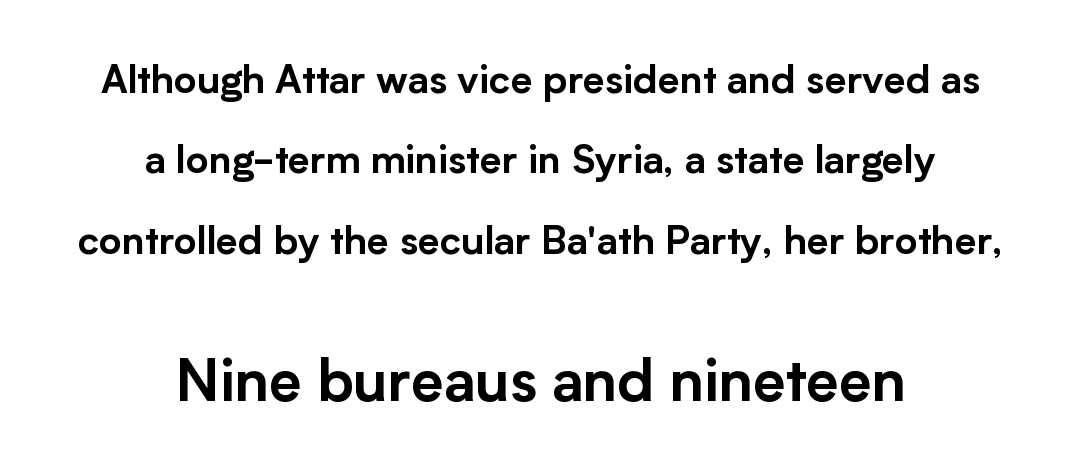
{"serif": "no", "italic": "no", "width": "normal", "stroke_contrast": "low", "x_height": "medium", "monospaced": "no", "underline": "no", "align": "center", "line_spacing": "loose", "line_spacing_ratio": 2.06, "letter_spacing": "normal", "letter_spacing_em": 0.0, "larger_block": "second", "size_ratio": 1.49, "glyph_px": 58}
